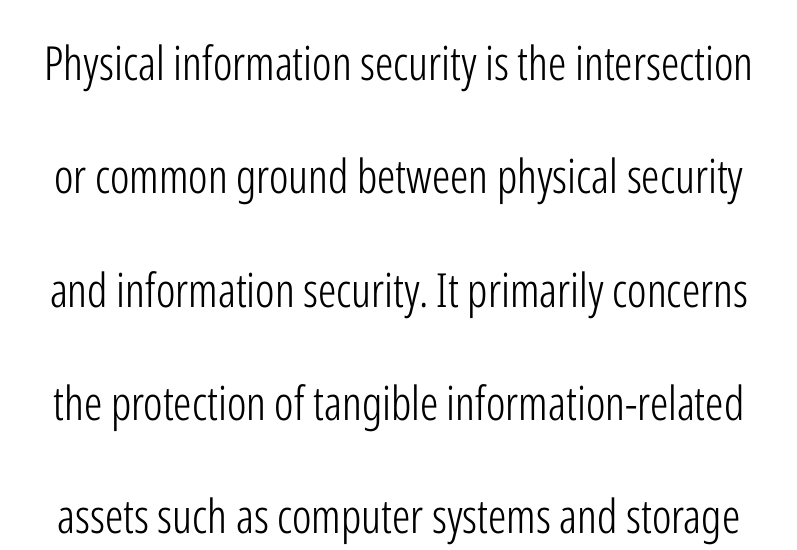
Q: Is the text bold? A: No.
Q: Is the text italic (slanted)? A: No, it is upright.
Q: Is the typeface a serif or a sans-serif typeface? A: Sans-serif.
Q: Is the text underlined? A: No.
Q: Is the spacing between letters normal or unusually wide? A: Normal.
Q: Is the spacing between lines tight, normal or loose? A: Loose.
Q: Width (condensed, normal, or wide)? A: Condensed.
Q: Stroke contrast? A: Low.
Q: x-height? A: Medium.
Q: Monospaced? A: No.
